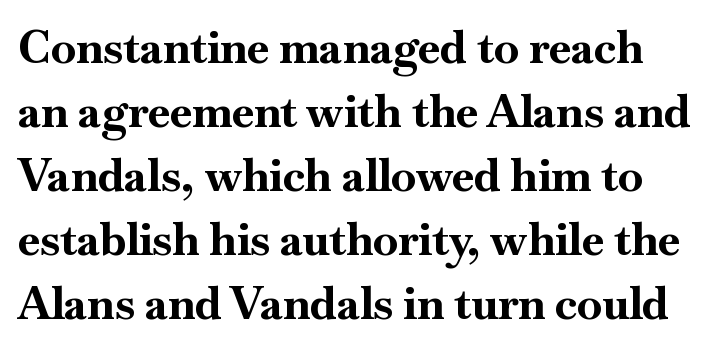
Q: Is the text bold? A: Yes.
Q: Is the text italic (slanted)? A: No, it is upright.
Q: Is the typeface a serif or a sans-serif typeface? A: Serif.
Q: Is the text underlined? A: No.
Q: Is the spacing between letters normal or unusually wide? A: Normal.
Q: Is the spacing between lines tight, normal or loose? A: Normal.
Q: Width (condensed, normal, or wide)? A: Normal.
Q: Stroke contrast? A: High.
Q: x-height? A: Small.
Q: Monospaced? A: No.
